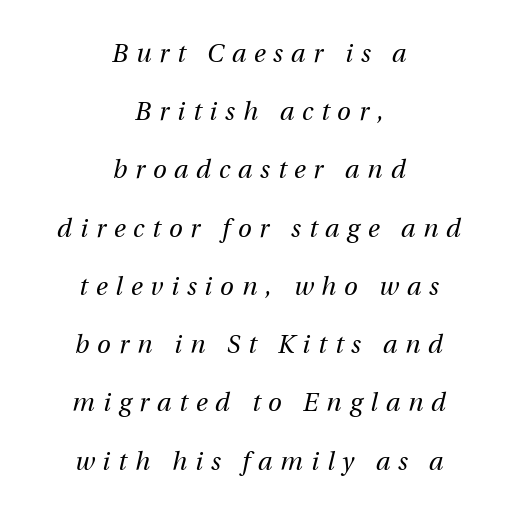
Q: Is the text bold? A: No.
Q: Is the text italic (slanted)? A: Yes, it leans right by about 13 degrees.
Q: Is the text underlined? A: No.
Q: How is the paragraph aligned? A: Centered.
Q: Is the spacing between letters normal or unusually wide? A: Unusually wide.
Q: Is the spacing between lines tight, normal or loose? A: Loose.
